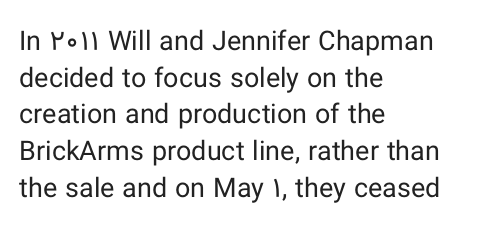
Reading down the block, your eye returns to a fixed left position each line. Do the letters lean? They stand straight. The strip under each line holds only bare page. Bold? No — there's no thickening of the strokes. Line spacing here is normal. Glyph-to-glyph distance matches everyday printed text.
